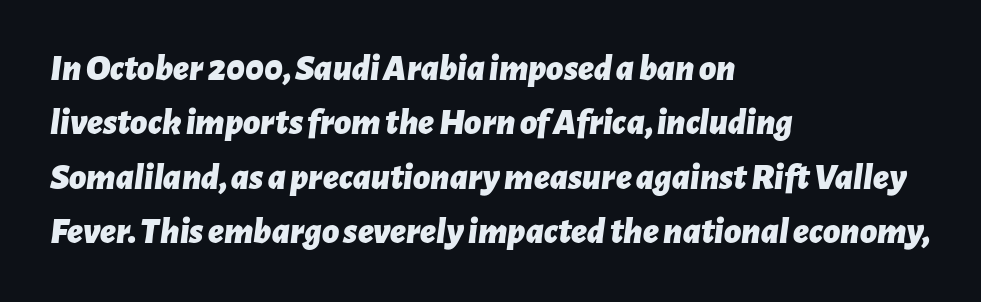
Q: Is the text bold? A: Yes.
Q: Is the text italic (slanted)? A: Yes, it leans right by about 7 degrees.
Q: Is the text underlined? A: No.
Q: How is the paragraph aligned? A: Left-aligned.
Q: Is the spacing between letters normal or unusually wide? A: Normal.
Q: Is the spacing between lines tight, normal or loose? A: Normal.
Q: Width (condensed, normal, or wide)? A: Normal.
Q: Stroke contrast? A: Low.
Q: x-height? A: Medium.
Q: Monospaced? A: No.
